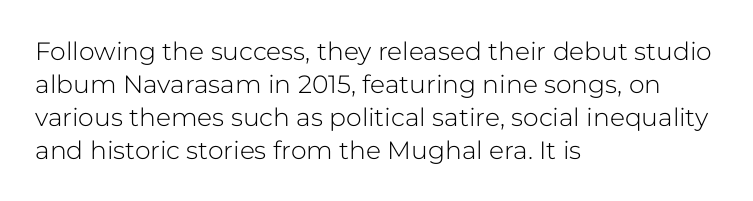
{"italic": "no", "bold": "no", "underline": "no", "align": "left", "line_spacing": "normal", "line_spacing_ratio": 1.32, "letter_spacing": "normal", "letter_spacing_em": 0.0, "glyph_px": 25}
